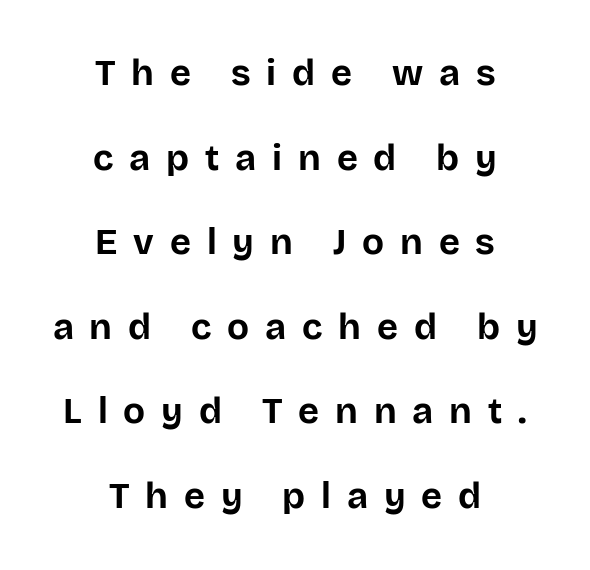
The image shows 36 px bold sans-serif type, upright; set centered, loose line spacing (2.35x), unusually wide letter spacing (+0.44 em), not underlined; low stroke contrast and a large x-height.
